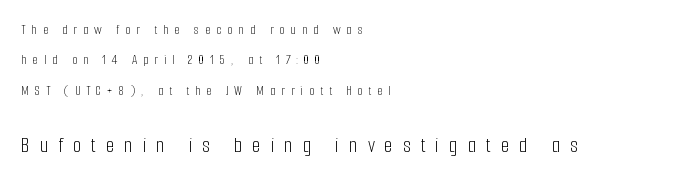
Q: Is the text bold? A: No.
Q: Is the text italic (slanted)? A: No, it is upright.
Q: Is the text underlined? A: No.
Q: How is the paragraph aligned? A: Left-aligned.
Q: Is the spacing between letters normal or unusually wide? A: Unusually wide.
Q: Is the spacing between lines tight, normal or loose? A: Loose.
Q: Which block of text is set in a larger size, the first (top) or the second (bottom)? A: The second (bottom) one.
